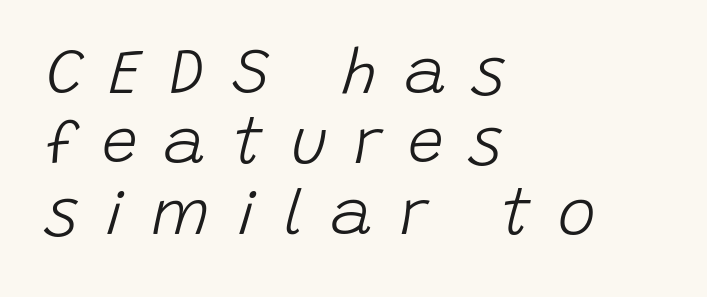
What stands out about the letter spacing? Its width — letters are far apart. The font is comparable to plain body text, perhaps lighter. Here the designer chose a conventional face with non-uniform glyph widths. Has an underline been added? It has not. Summary of vertical rhythm: compact, with narrow interline spacing.
